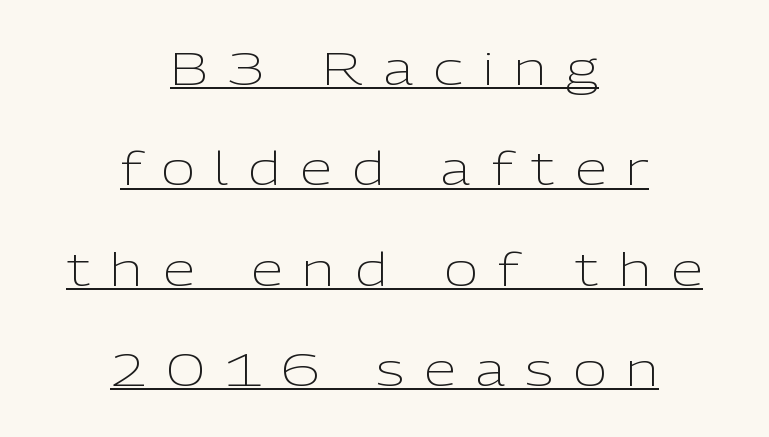
Q: Is the text bold? A: No.
Q: Is the text italic (slanted)? A: No, it is upright.
Q: Is the typeface a serif or a sans-serif typeface? A: Sans-serif.
Q: Is the text underlined? A: Yes.
Q: How is the paragraph aligned? A: Centered.
Q: Is the spacing between letters normal or unusually wide? A: Unusually wide.
Q: Is the spacing between lines tight, normal or loose? A: Loose.
Q: Width (condensed, normal, or wide)? A: Normal.
Q: Stroke contrast? A: Low.
Q: x-height? A: Medium.
Q: Monospaced? A: No.
